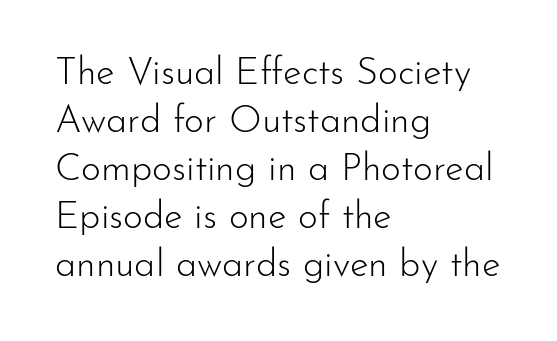
The rag falls on the right side of this text block. Think of a printed novel: that variable character pitch is what you see here. You could call the tracking neutral — neither tight nor loose. Regarding leading, the lines here are spaced in the standard way. Honestly, there is no underline to notice here at all.
